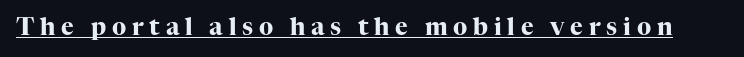
Q: Is the text bold? A: Yes.
Q: Is the text italic (slanted)? A: No, it is upright.
Q: Is the text underlined? A: Yes.
Q: Is the spacing between letters normal or unusually wide? A: Unusually wide.
